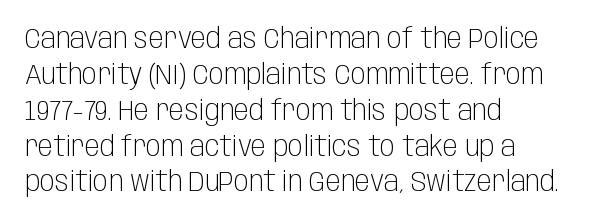
The image shows 28 px light, condensed sans-serif type, upright; set left-aligned, normal line spacing (1.28x), normal letter spacing, not underlined; low stroke contrast and a large x-height.
